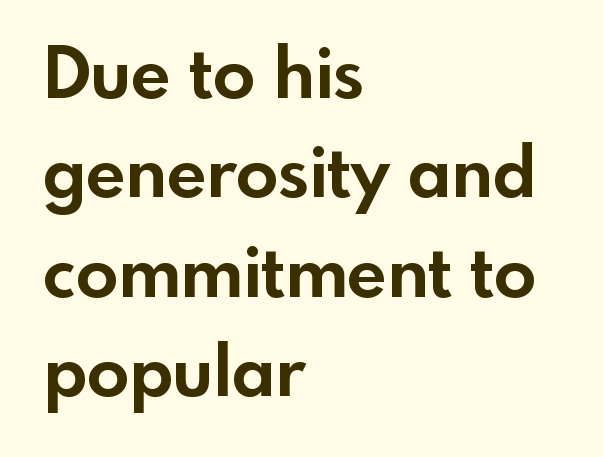
The space directly below the letters is spotless. The leading is moderate, giving the passage an even texture. You could call the tracking neutral — neither tight nor loose. This sample has the flowing, uneven cadence of proportional lettering. As a designer I'd log this as weight 700, bold.
